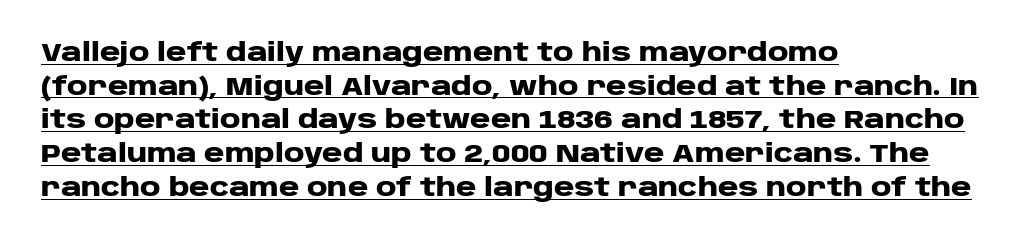
Q: Is the text bold? A: Yes.
Q: Is the text italic (slanted)? A: No, it is upright.
Q: Is the text underlined? A: Yes.
Q: How is the paragraph aligned? A: Left-aligned.
Q: Is the spacing between letters normal or unusually wide? A: Normal.
Q: Is the spacing between lines tight, normal or loose? A: Normal.
